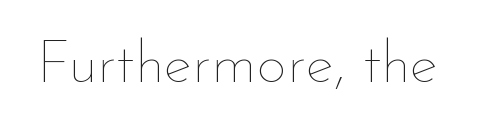
The image shows 60 px thin type, upright; set normal letter spacing, not underlined; low stroke contrast and a small x-height.
